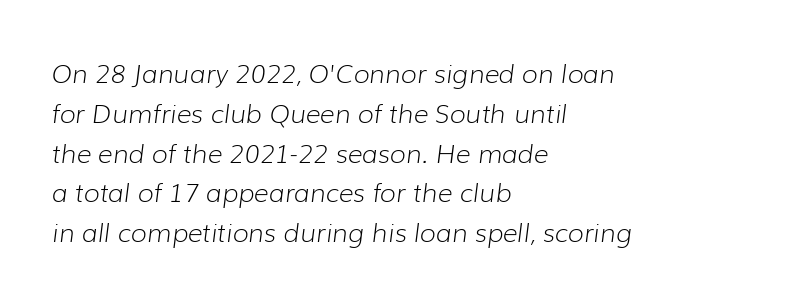
Does the leading feel generous? No, just average. Visually the block forms a straight wall on the left and a jagged coastline on the right. A typesetter would call this zero additional tracking. The strip under each line holds only bare page. The strokes are not fattened; the text isn't bold. The specimen reads as italic at a glance.
